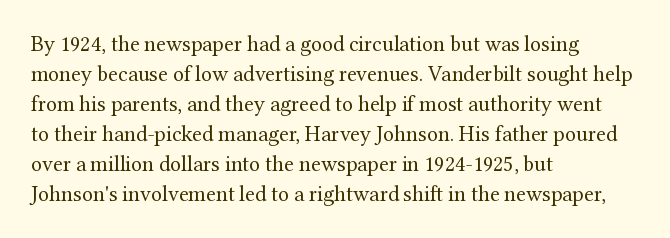
Reading down the column, the eye jumps a familiar distance to each next line. Left-aligned paragraph, ragged on the right. Check under the words: just untouched page. Nope, not italic — everything's standing straight.
